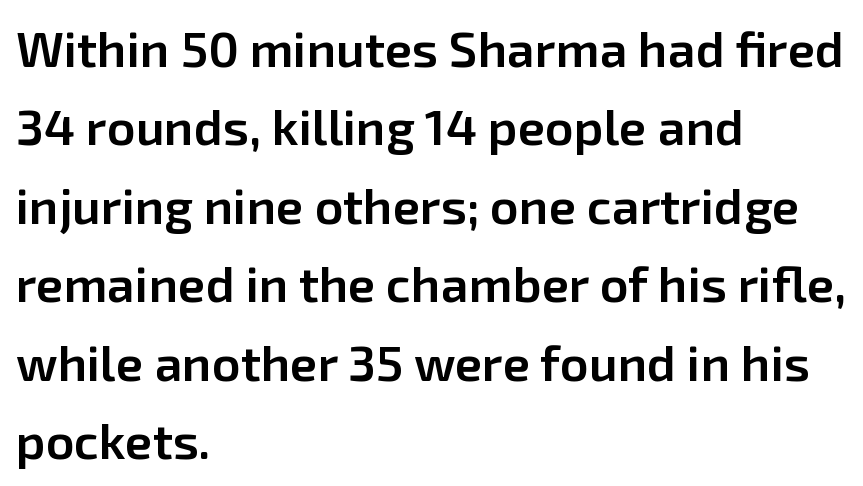
The designer left line spacing at the default. Short and long lines alike share a common starting point at left. Tracking here is standard; glyphs follow each other at the usual distance. In terms of letterform style, serifs are entirely absent.
